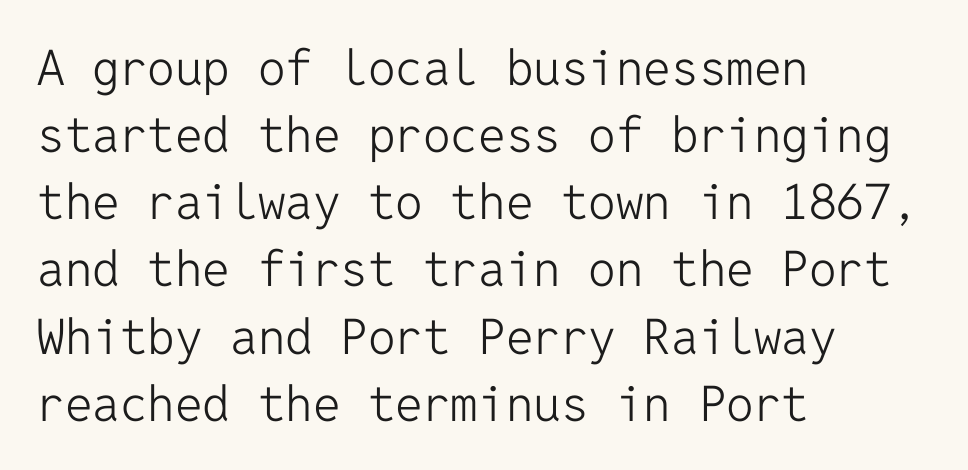
The image shows 49 px light sans-serif type, upright, monospaced; set left-aligned, normal line spacing (1.37x), normal letter spacing, not underlined; low stroke contrast and a medium x-height.
